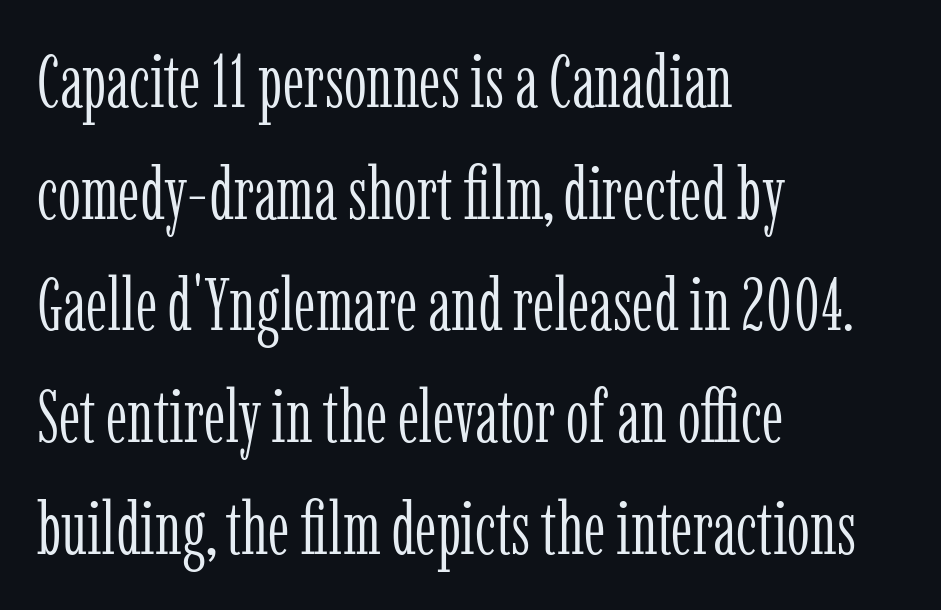
Where is the straight margin? On the left. When letters stand straight like this, we call the style roman or upright. The area under the type is left untouched. There is no visible air inserted between adjacent glyphs.
